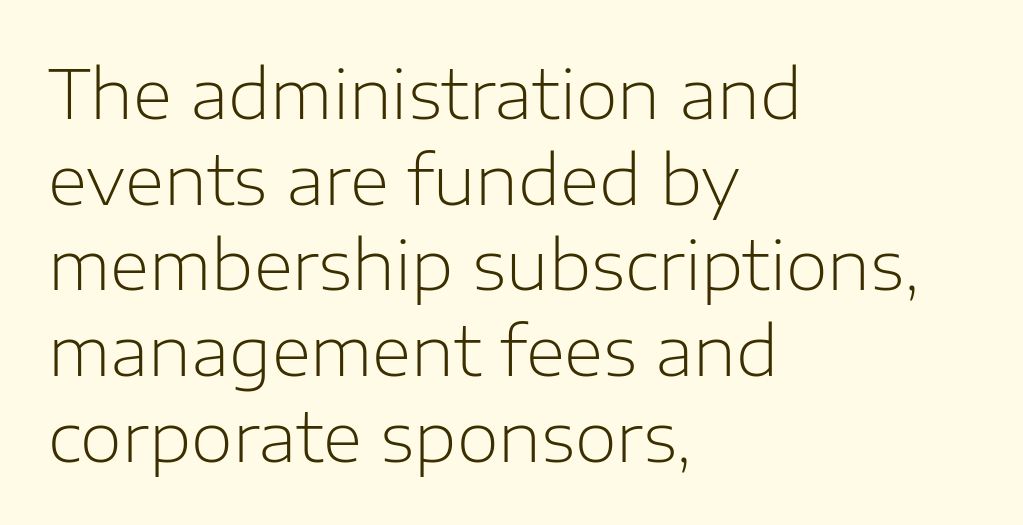
Q: Is the text bold? A: No.
Q: Is the text italic (slanted)? A: No, it is upright.
Q: Is the typeface a serif or a sans-serif typeface? A: Sans-serif.
Q: Is the text underlined? A: No.
Q: How is the paragraph aligned? A: Left-aligned.
Q: Is the spacing between letters normal or unusually wide? A: Normal.
Q: Is the spacing between lines tight, normal or loose? A: Normal.
Q: Width (condensed, normal, or wide)? A: Normal.
Q: Stroke contrast? A: Low.
Q: x-height? A: Medium.
Q: Monospaced? A: No.
